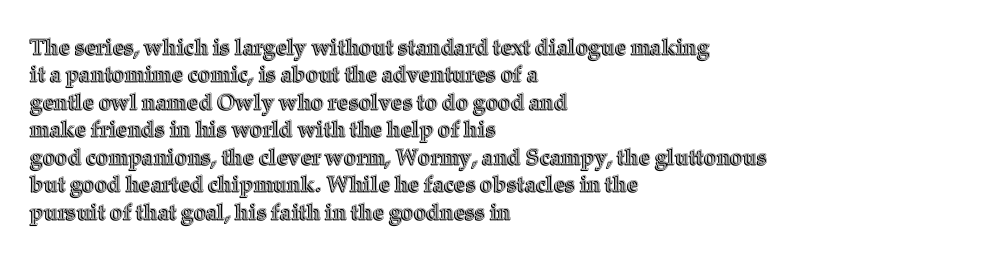
Letter spacing: default. Words float on clear page, feet unadorned. Every stem runs plumb, perpendicular to the baseline. Is there much room between lines? A standard amount, neither cramped nor airy. Reading down the block, your eye returns to a fixed left position each line.
